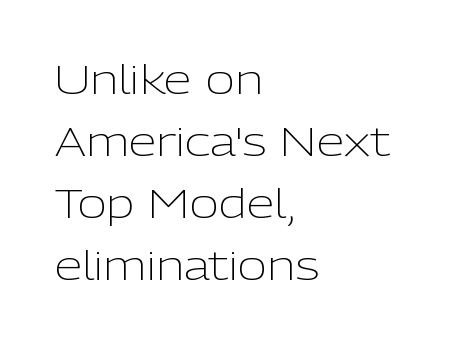
Q: Is the text bold? A: No.
Q: Is the text italic (slanted)? A: No, it is upright.
Q: Is the typeface a serif or a sans-serif typeface? A: Sans-serif.
Q: Is the text underlined? A: No.
Q: How is the paragraph aligned? A: Left-aligned.
Q: Is the spacing between letters normal or unusually wide? A: Normal.
Q: Is the spacing between lines tight, normal or loose? A: Normal.
Q: Width (condensed, normal, or wide)? A: Normal.
Q: Stroke contrast? A: Low.
Q: x-height? A: Medium.
Q: Monospaced? A: No.
